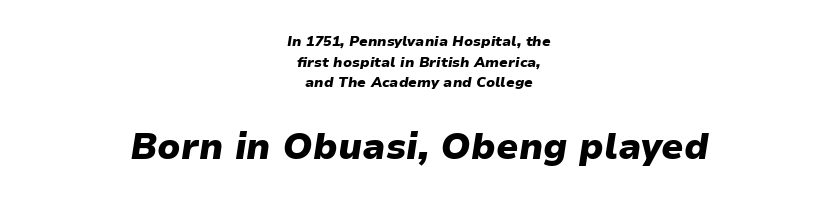
Q: Is the text bold? A: Yes.
Q: Is the text italic (slanted)? A: Yes, it leans right by about 9 degrees.
Q: Is the text underlined? A: No.
Q: How is the paragraph aligned? A: Centered.
Q: Is the spacing between letters normal or unusually wide? A: Normal.
Q: Is the spacing between lines tight, normal or loose? A: Normal.
Q: Which block of text is set in a larger size, the first (top) or the second (bottom)? A: The second (bottom) one.
Q: Width (condensed, normal, or wide)? A: Normal.
Q: Stroke contrast? A: Low.
Q: x-height? A: Medium.
Q: Monospaced? A: No.
